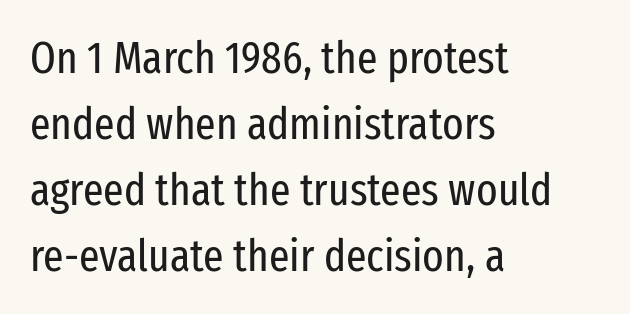
{"serif": "no", "italic": "no", "bold": "no", "weight": "regular", "width": "condensed", "stroke_contrast": "low", "x_height": "medium", "monospaced": "no", "underline": "no", "align": "left", "line_spacing": "normal", "line_spacing_ratio": 1.47, "letter_spacing": "normal", "letter_spacing_em": 0.0, "glyph_px": 45}
